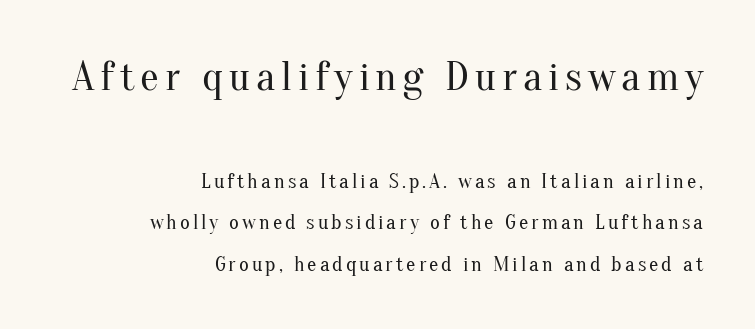
Q: Is the text bold? A: No.
Q: Is the text italic (slanted)? A: No, it is upright.
Q: Is the typeface a serif or a sans-serif typeface? A: Serif.
Q: Is the text underlined? A: No.
Q: How is the paragraph aligned? A: Right-aligned.
Q: Is the spacing between lines tight, normal or loose? A: Loose.
Q: Which block of text is set in a larger size, the first (top) or the second (bottom)? A: The first (top) one.
Q: Width (condensed, normal, or wide)? A: Normal.
Q: Stroke contrast? A: Medium.
Q: x-height? A: Small.
Q: Monospaced? A: No.
